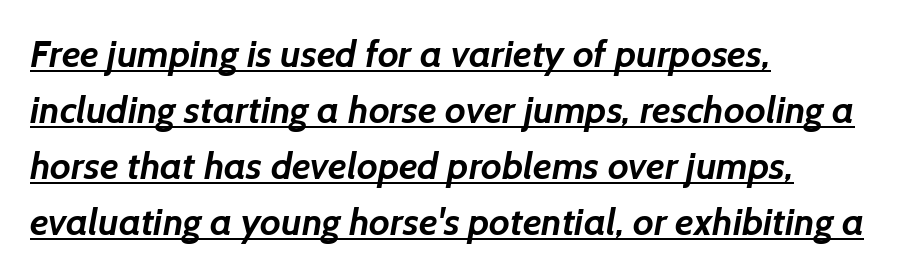
Q: Is the text bold? A: Yes.
Q: Is the typeface a serif or a sans-serif typeface? A: Sans-serif.
Q: Is the text underlined? A: Yes.
Q: How is the paragraph aligned? A: Left-aligned.
Q: Is the spacing between letters normal or unusually wide? A: Normal.
Q: Is the spacing between lines tight, normal or loose? A: Normal.
Q: Width (condensed, normal, or wide)? A: Normal.
Q: Stroke contrast? A: Low.
Q: x-height? A: Medium.
Q: Monospaced? A: No.
